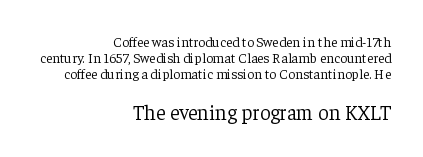
{"italic": "no", "bold": "no", "underline": "no", "align": "right", "line_spacing_ratio": 1.16, "letter_spacing": "normal", "letter_spacing_em": 0.0, "larger_block": "second", "size_ratio": 1.5, "glyph_px": 21}
